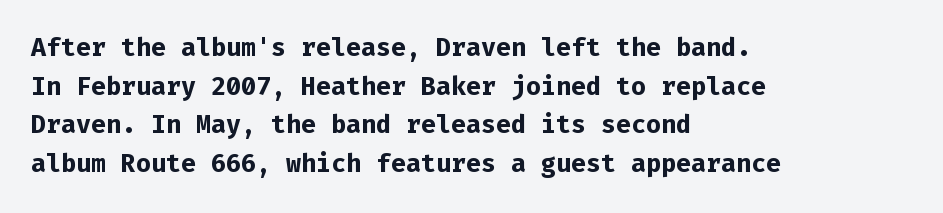
Q: Is the text bold? A: Yes.
Q: Is the text italic (slanted)? A: No, it is upright.
Q: Is the text underlined? A: No.
Q: How is the paragraph aligned? A: Left-aligned.
Q: Is the spacing between letters normal or unusually wide? A: Normal.
Q: Is the spacing between lines tight, normal or loose? A: Normal.
